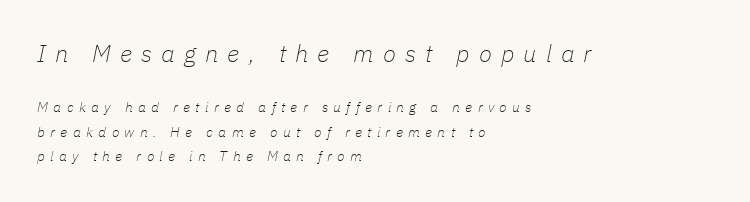
The image shows 24 px text type, italic (leaning right); set left-aligned, line spacing 1.72x, unusually wide letter spacing (+0.38 em), not underlined; the first (top) block is 1.71x larger.
